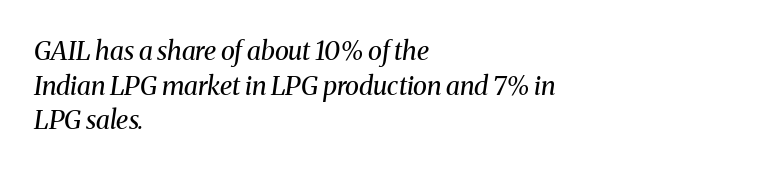
Plain, unruled lines of type. Is the type slanted? Yes — the strokes lean at a clear angle. Vertical stems look standard width or narrower in stroke. This rendering uses left alignment, leaving the right contour irregular.
